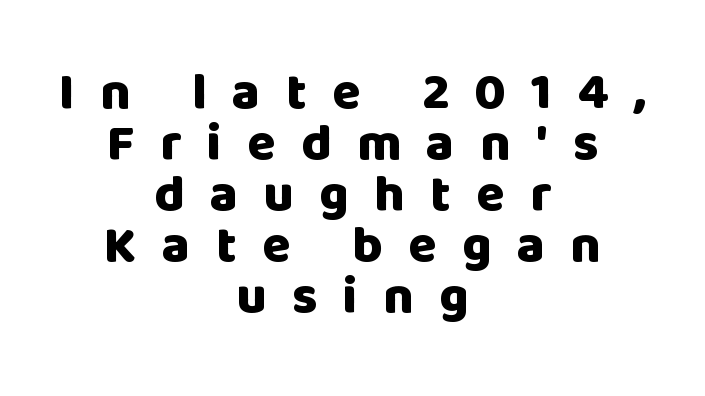
{"serif": "no", "italic": "no", "bold": "yes", "weight": "heavy", "width": "normal", "stroke_contrast": "low", "x_height": "large", "monospaced": "no", "underline": "no", "align": "center", "line_spacing": "tight", "line_spacing_ratio": 0.98, "letter_spacing": "wide", "letter_spacing_em": 0.49, "glyph_px": 52}
